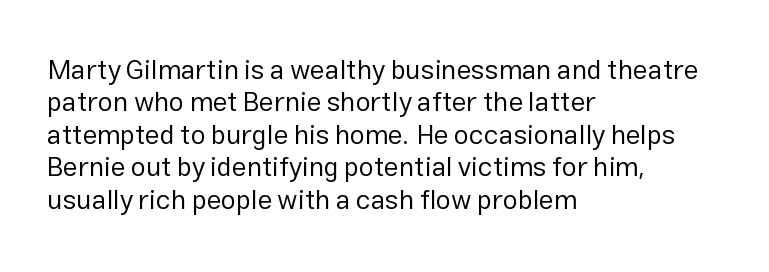
{"italic": "no", "bold": "no", "underline": "no", "align": "left", "line_spacing_ratio": 1.2, "letter_spacing": "normal", "letter_spacing_em": 0.0, "glyph_px": 27}
